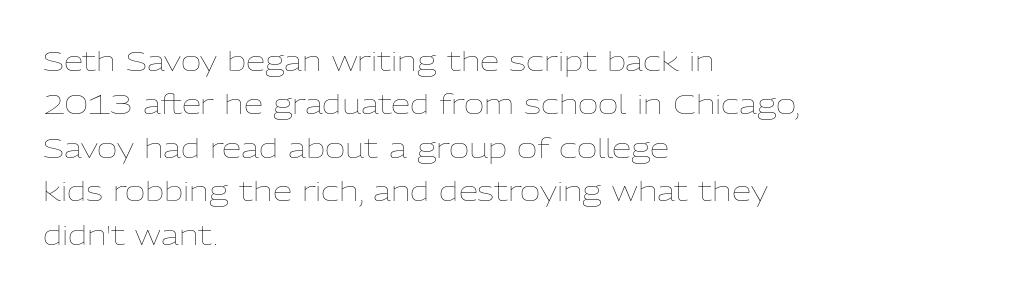
These lines are rendered in a variable-pitch font. The letters sit at their default tracking, neither squeezed nor spread. Every row of glyphs begins at an identical x-position on the left. Weight: regular or lighter. The line-height multiplier appears to be the usual default. Designer's note — italics off, roman on.
